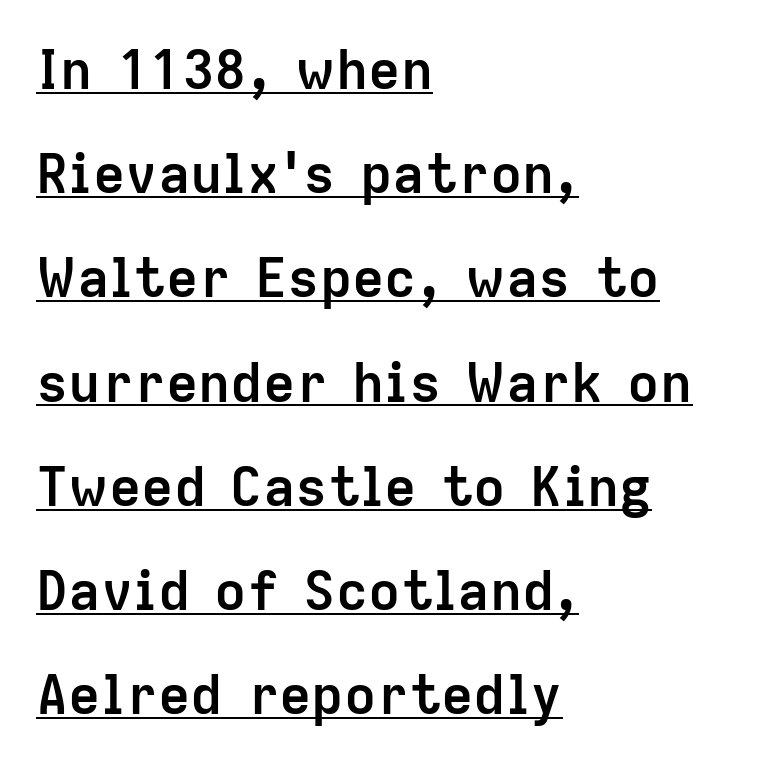
Q: Is the text bold? A: Yes.
Q: Is the text italic (slanted)? A: No, it is upright.
Q: Is the typeface a serif or a sans-serif typeface? A: Sans-serif.
Q: Is the text underlined? A: Yes.
Q: How is the paragraph aligned? A: Left-aligned.
Q: Is the spacing between letters normal or unusually wide? A: Normal.
Q: Is the spacing between lines tight, normal or loose? A: Loose.
Q: Width (condensed, normal, or wide)? A: Normal.
Q: Stroke contrast? A: Low.
Q: x-height? A: Medium.
Q: Monospaced? A: No.
